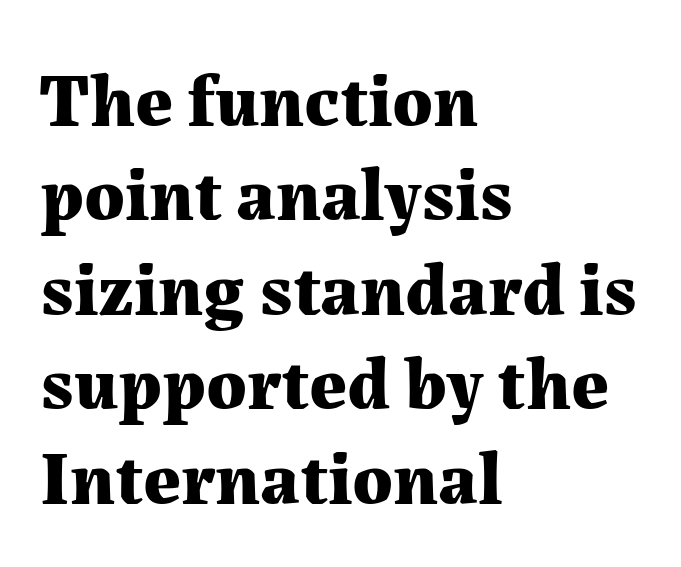
The space directly below the letters is spotless. On the weight axis this lands at bold, roughly 700. Inter-character spacing is left at the font's built-in metrics. The passage shown is typed in a proportional face where columns would drift.
